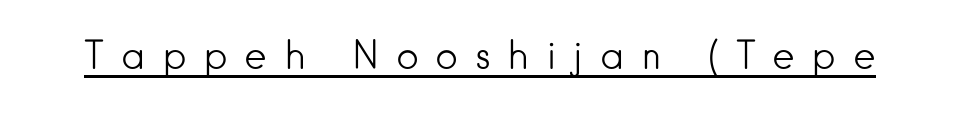
{"serif": "no", "italic": "no", "bold": "no", "weight": "light", "width": "normal", "stroke_contrast": "low", "x_height": "small", "monospaced": "no", "underline": "yes", "letter_spacing": "wide", "letter_spacing_em": 0.42, "glyph_px": 39}
